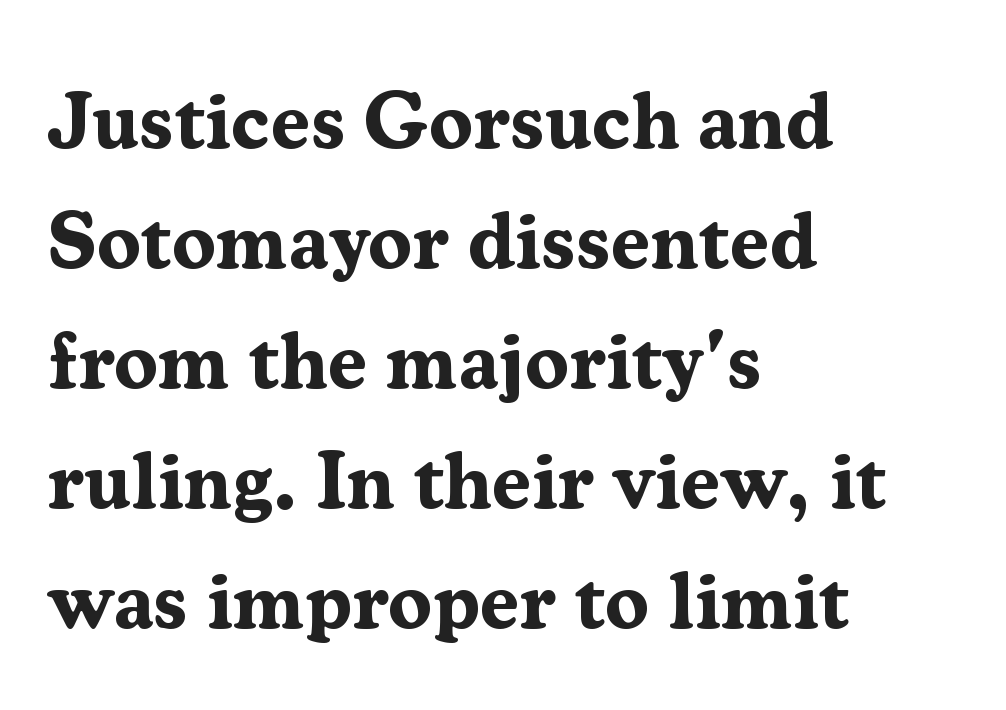
Each letter keeps its own natural width here, so spacing adapts to shape. Style check: upright. Short and long lines alike share a common starting point at left. A typesetter would call this leading conventional body-copy spacing. Nobody drew a line under any word here.
